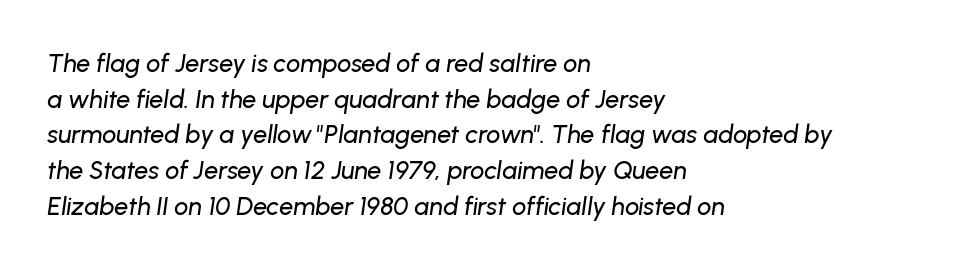
The image shows 25 px text type, italic (leaning right); set left-aligned, normal line spacing (1.43x), normal letter spacing, not underlined.
